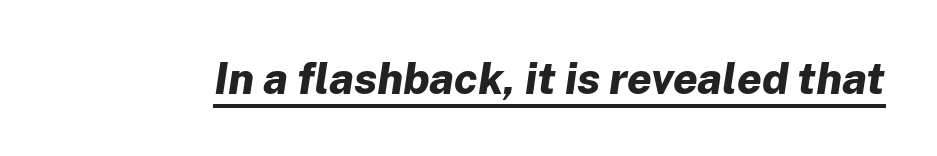
The image shows 44 px bold type, italic (leaning right); set normal letter spacing, underlined; low stroke contrast and a medium x-height.
